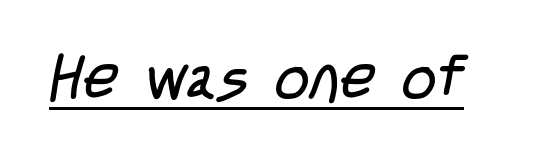
The image shows 60 px regular-weight, condensed sans-serif type; set normal letter spacing, underlined; low stroke contrast and a large x-height.
